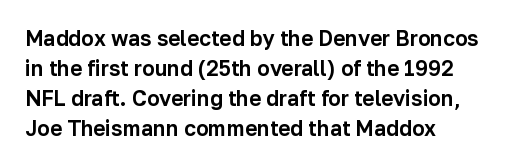
The image shows 21 px text type, upright; set normal line spacing (1.43x), normal letter spacing, not underlined.
